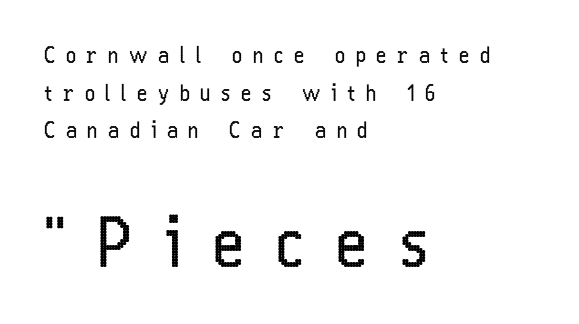
{"serif": "no", "italic": "no", "bold": "no", "weight": "regular", "width": "condensed", "stroke_contrast": "low", "x_height": "medium", "monospaced": "no", "underline": "no", "align": "left", "line_spacing_ratio": 1.71, "letter_spacing": "wide", "letter_spacing_em": 0.48, "larger_block": "second", "size_ratio": 3.05, "glyph_px": 67}
